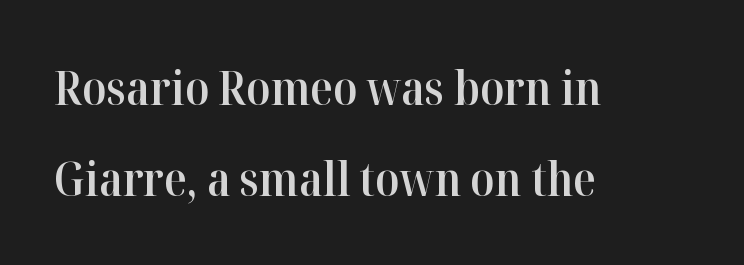
{"serif": "yes", "italic": "no", "bold": "semi", "weight": "semibold", "width": "normal", "stroke_contrast": "high", "x_height": "medium", "monospaced": "no", "underline": "no", "align": "left", "line_spacing": "loose", "line_spacing_ratio": 1.94, "letter_spacing": "normal", "letter_spacing_em": 0.0, "glyph_px": 47}
